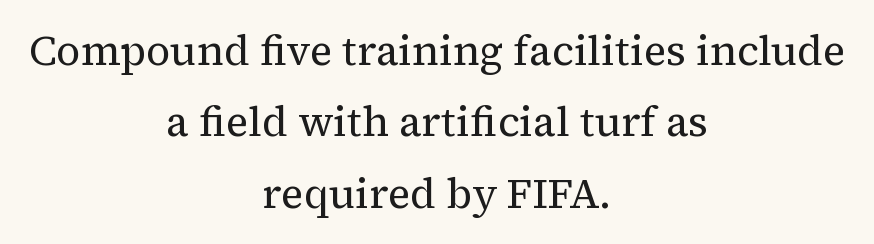
{"serif": "yes", "italic": "no", "bold": "no", "weight": "regular", "width": "normal", "stroke_contrast": "medium", "x_height": "medium", "monospaced": "no", "underline": "no", "align": "center", "line_spacing": "normal", "line_spacing_ratio": 1.7, "letter_spacing": "normal", "letter_spacing_em": 0.0, "glyph_px": 42}
